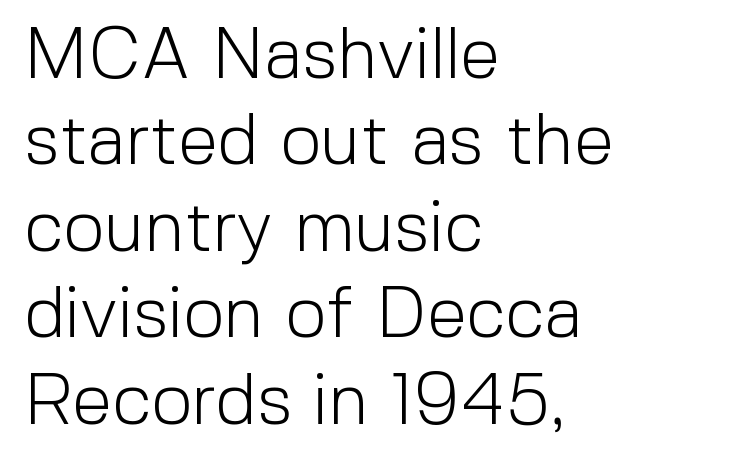
The image shows 72 px light sans-serif type, upright; set left-aligned, line spacing 1.2x, normal letter spacing, not underlined; a medium x-height.
